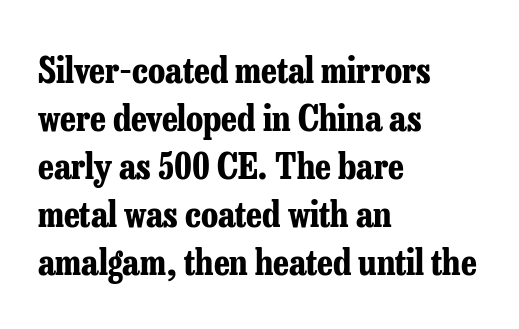
Q: Is the text bold? A: Yes.
Q: Is the text italic (slanted)? A: No, it is upright.
Q: Is the typeface a serif or a sans-serif typeface? A: Serif.
Q: Is the text underlined? A: No.
Q: How is the paragraph aligned? A: Left-aligned.
Q: Is the spacing between letters normal or unusually wide? A: Normal.
Q: Is the spacing between lines tight, normal or loose? A: Normal.
Q: Width (condensed, normal, or wide)? A: Condensed.
Q: Stroke contrast? A: Low.
Q: x-height? A: Medium.
Q: Monospaced? A: No.
